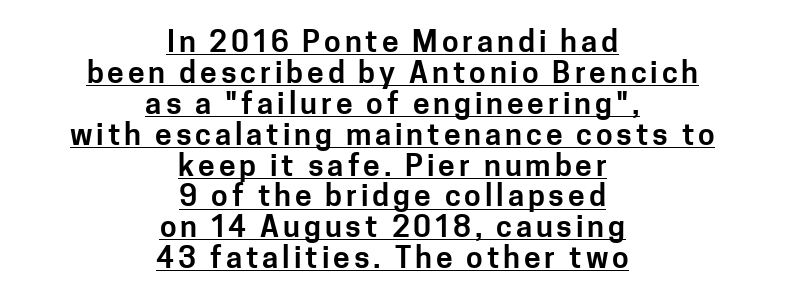
The image shows 30 px sans-serif type, upright; set centered, tight line spacing (1.03x), underlined; low stroke contrast and a medium x-height.
